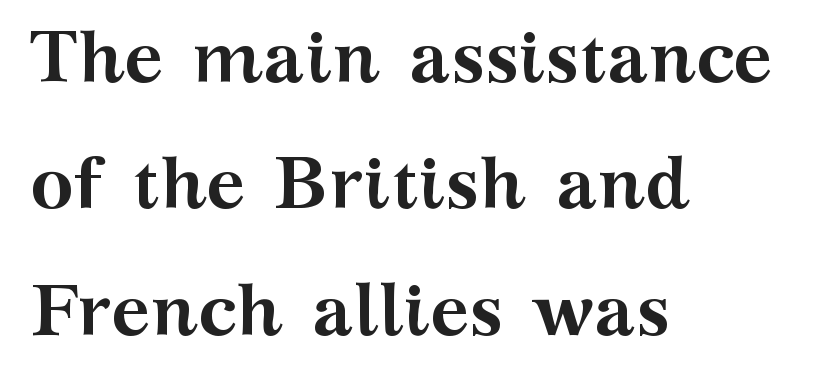
{"serif": "yes", "italic": "no", "bold": "yes", "weight": "semibold", "width": "wide", "stroke_contrast": "medium", "x_height": "medium", "monospaced": "no", "underline": "no", "align": "left", "line_spacing_ratio": 1.73, "letter_spacing": "normal", "letter_spacing_em": 0.0, "glyph_px": 73}
